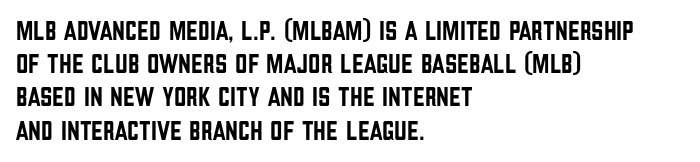
{"italic": "no", "underline": "no", "align": "left", "line_spacing_ratio": 1.23, "letter_spacing": "normal", "letter_spacing_em": 0.0, "glyph_px": 27}
